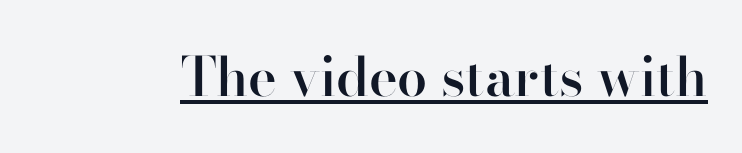
Q: Is the text bold? A: Semi-bold.
Q: Is the text italic (slanted)? A: No, it is upright.
Q: Is the typeface a serif or a sans-serif typeface? A: Sans-serif.
Q: Is the text underlined? A: Yes.
Q: Is the spacing between letters normal or unusually wide? A: Normal.
Q: Width (condensed, normal, or wide)? A: Normal.
Q: Stroke contrast? A: High.
Q: x-height? A: Small.
Q: Monospaced? A: No.
